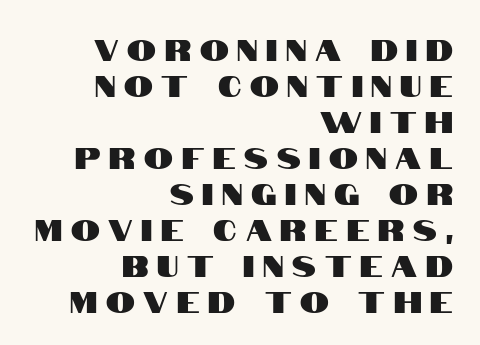
{"serif": "no", "italic": "no", "width": "condensed", "stroke_contrast": "high", "x_height": "large", "monospaced": "no", "underline": "no", "align": "right", "line_spacing_ratio": 1.24, "letter_spacing": "wide", "letter_spacing_em": 0.3, "glyph_px": 29}
